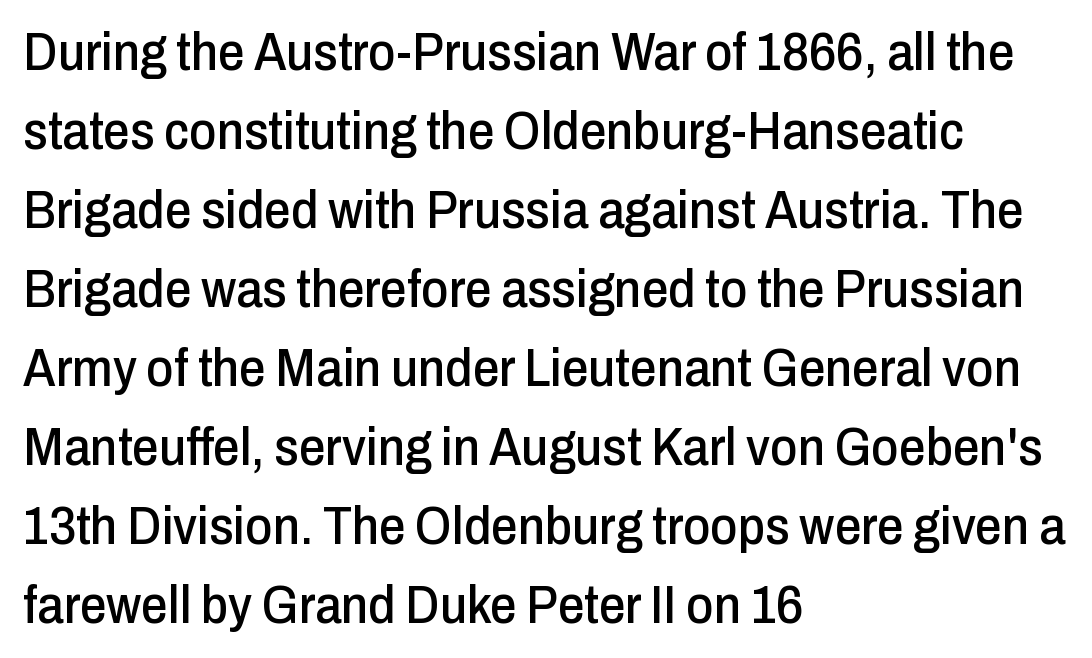
{"serif": "no", "italic": "no", "width": "condensed", "stroke_contrast": "low", "x_height": "medium", "monospaced": "no", "underline": "no", "align": "left", "line_spacing": "normal", "line_spacing_ratio": 1.49, "letter_spacing": "normal", "letter_spacing_em": 0.0, "glyph_px": 53}
